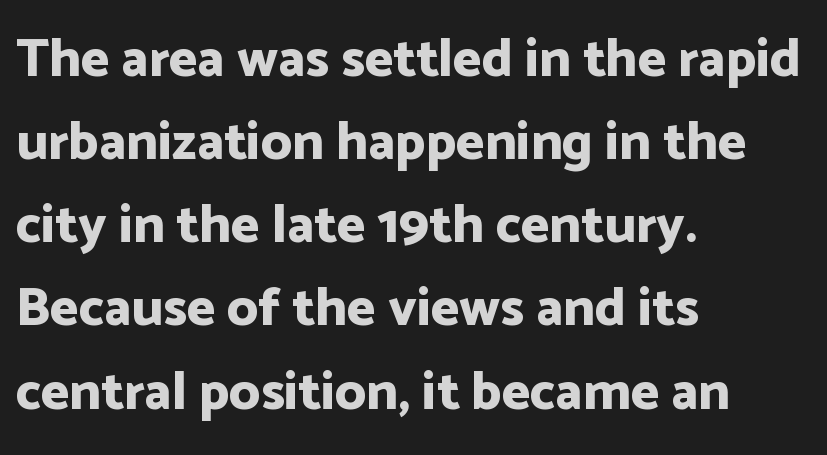
{"serif": "no", "italic": "no", "bold": "yes", "weight": "bold", "width": "normal", "stroke_contrast": "low", "x_height": "medium", "monospaced": "no", "underline": "no", "align": "left", "line_spacing": "normal", "line_spacing_ratio": 1.54, "letter_spacing": "normal", "letter_spacing_em": 0.0, "glyph_px": 54}
